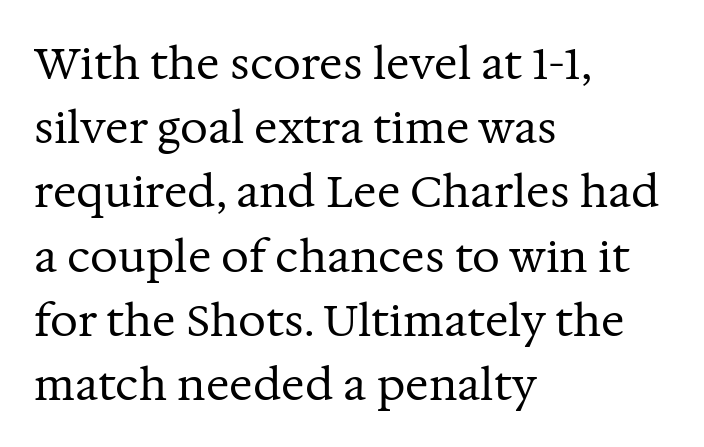
Q: Is the text bold? A: No.
Q: Is the text italic (slanted)? A: No, it is upright.
Q: Is the typeface a serif or a sans-serif typeface? A: Serif.
Q: Is the text underlined? A: No.
Q: How is the paragraph aligned? A: Left-aligned.
Q: Is the spacing between letters normal or unusually wide? A: Normal.
Q: Is the spacing between lines tight, normal or loose? A: Normal.
Q: Width (condensed, normal, or wide)? A: Normal.
Q: Stroke contrast? A: Medium.
Q: x-height? A: Medium.
Q: Monospaced? A: No.
